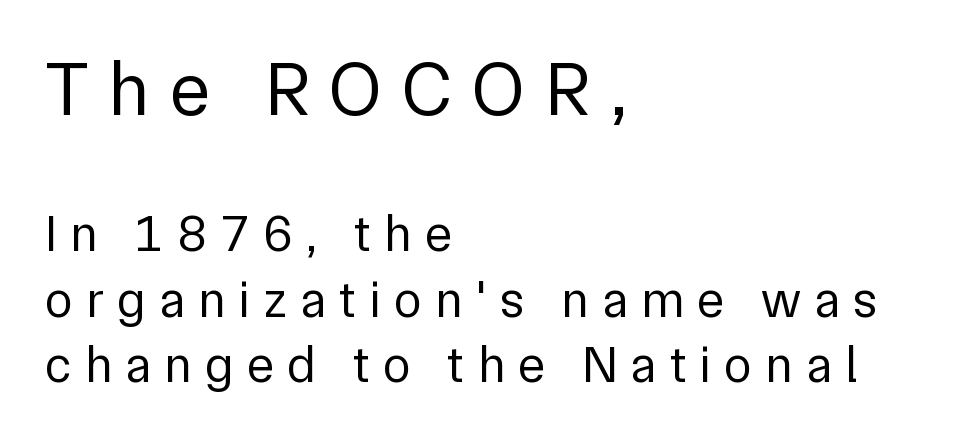
Q: Is the text bold? A: No.
Q: Is the text italic (slanted)? A: No, it is upright.
Q: Is the typeface a serif or a sans-serif typeface? A: Sans-serif.
Q: Is the text underlined? A: No.
Q: How is the paragraph aligned? A: Left-aligned.
Q: Is the spacing between letters normal or unusually wide? A: Unusually wide.
Q: Is the spacing between lines tight, normal or loose? A: Normal.
Q: Which block of text is set in a larger size, the first (top) or the second (bottom)? A: The first (top) one.
Q: Width (condensed, normal, or wide)? A: Normal.
Q: Stroke contrast? A: Low.
Q: x-height? A: Medium.
Q: Monospaced? A: No.
